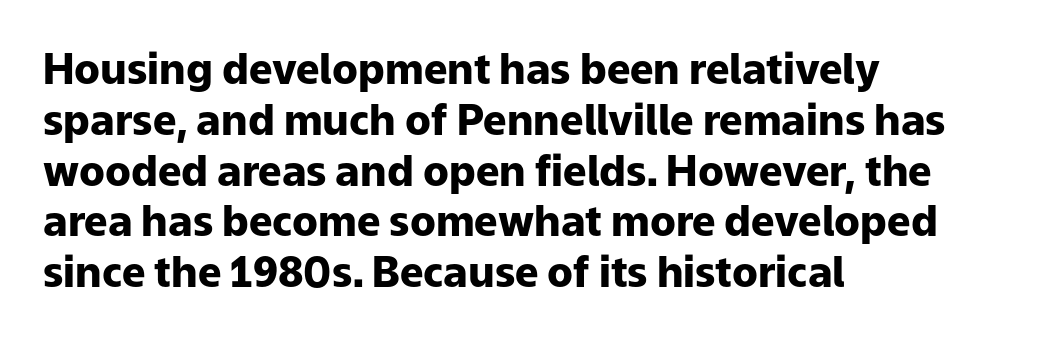
The image shows 42 px heavy sans-serif type, upright; set left-aligned, line spacing 1.21x, normal letter spacing, not underlined; low stroke contrast and a medium x-height.
